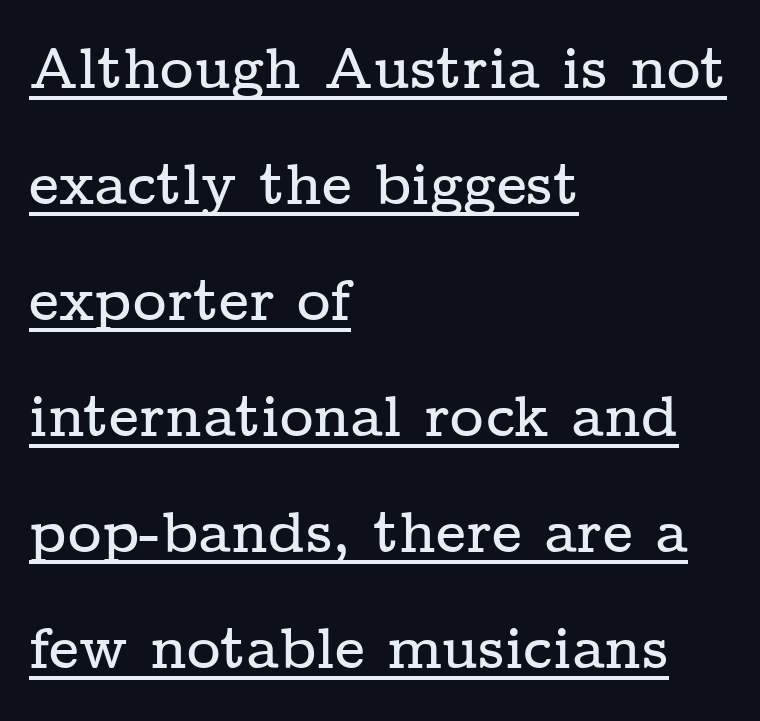
Q: Is the text italic (slanted)? A: No, it is upright.
Q: Is the typeface a serif or a sans-serif typeface? A: Serif.
Q: Is the text underlined? A: Yes.
Q: How is the paragraph aligned? A: Left-aligned.
Q: Is the spacing between letters normal or unusually wide? A: Normal.
Q: Is the spacing between lines tight, normal or loose? A: Loose.
Q: Width (condensed, normal, or wide)? A: Wide.
Q: Stroke contrast? A: Low.
Q: x-height? A: Medium.
Q: Monospaced? A: No.
